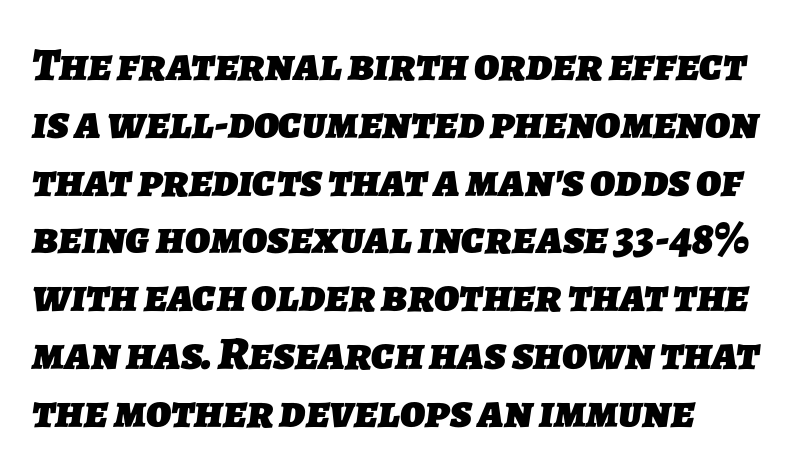
Q: Is the text bold? A: Yes.
Q: Is the typeface a serif or a sans-serif typeface? A: Sans-serif.
Q: Is the text underlined? A: No.
Q: Is the spacing between letters normal or unusually wide? A: Normal.
Q: Width (condensed, normal, or wide)? A: Normal.
Q: Stroke contrast? A: Low.
Q: x-height? A: Medium.
Q: Monospaced? A: No.
